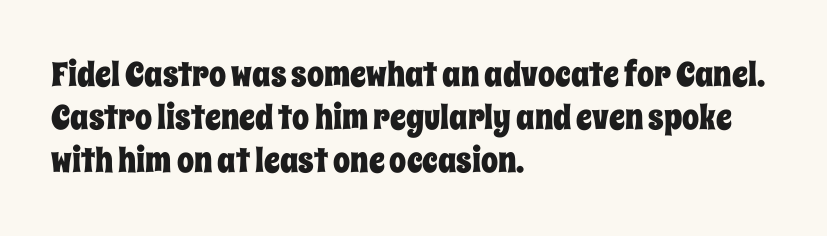
{"italic": "no", "width": "condensed", "stroke_contrast": "low", "x_height": "large", "monospaced": "no", "underline": "no", "align": "left", "line_spacing": "normal", "line_spacing_ratio": 1.26, "letter_spacing": "normal", "letter_spacing_em": 0.0, "glyph_px": 34}
